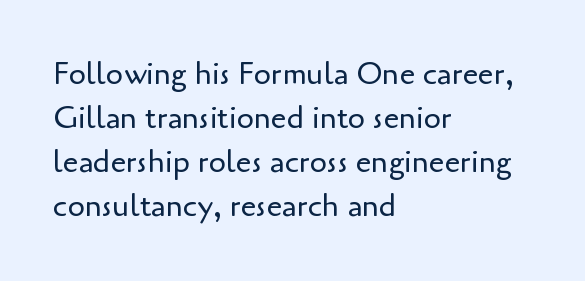
The image shows 31 px regular-weight sans-serif type, upright; set left-aligned, normal line spacing (1.42x), normal letter spacing, not underlined; low stroke contrast and a small x-height.
